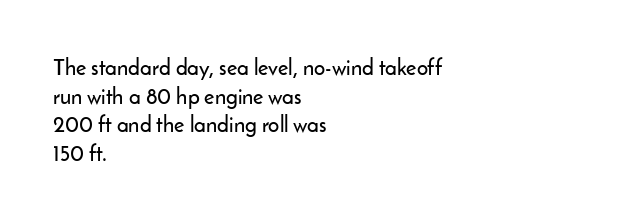
Q: Is the text italic (slanted)? A: No, it is upright.
Q: Is the text underlined? A: No.
Q: How is the paragraph aligned? A: Left-aligned.
Q: Is the spacing between letters normal or unusually wide? A: Normal.
Q: Is the spacing between lines tight, normal or loose? A: Normal.
